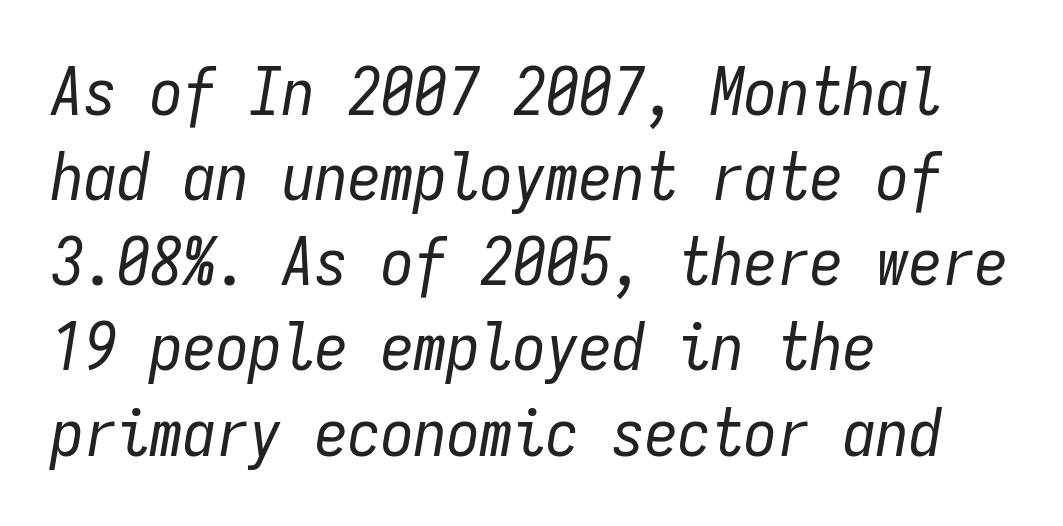
Q: Is the text bold? A: No.
Q: Is the text italic (slanted)? A: Yes, it leans right by about 9 degrees.
Q: Is the text underlined? A: No.
Q: How is the paragraph aligned? A: Left-aligned.
Q: Is the spacing between letters normal or unusually wide? A: Normal.
Q: Is the spacing between lines tight, normal or loose? A: Normal.
Q: Width (condensed, normal, or wide)? A: Condensed.
Q: Stroke contrast? A: Low.
Q: x-height? A: Medium.
Q: Monospaced? A: Yes.
